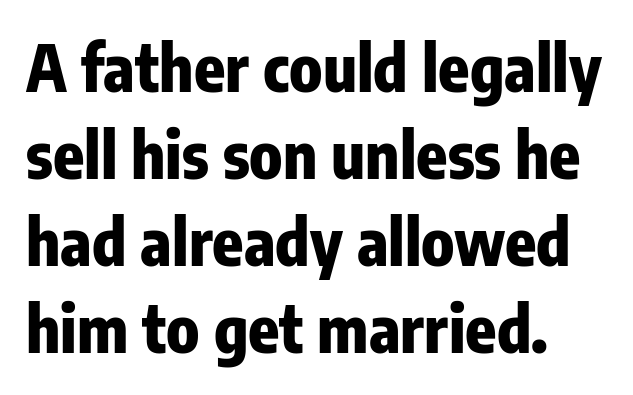
{"serif": "no", "italic": "no", "bold": "yes", "weight": "heavy", "width": "condensed", "stroke_contrast": "low", "x_height": "medium", "monospaced": "no", "underline": "no", "align": "left", "line_spacing": "normal", "line_spacing_ratio": 1.36, "letter_spacing": "normal", "letter_spacing_em": 0.0, "glyph_px": 64}
